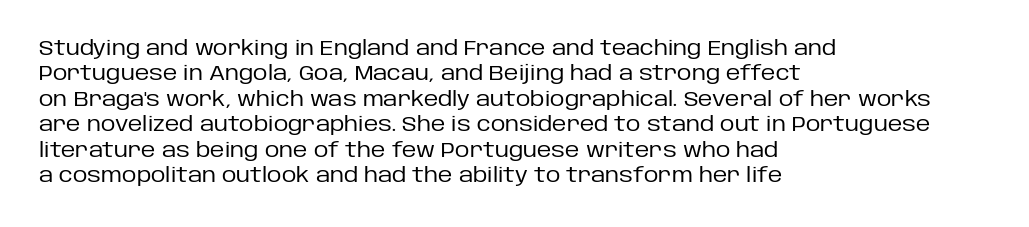
The image shows 20 px text type, upright; set left-aligned, normal line spacing (1.27x), normal letter spacing, not underlined.
